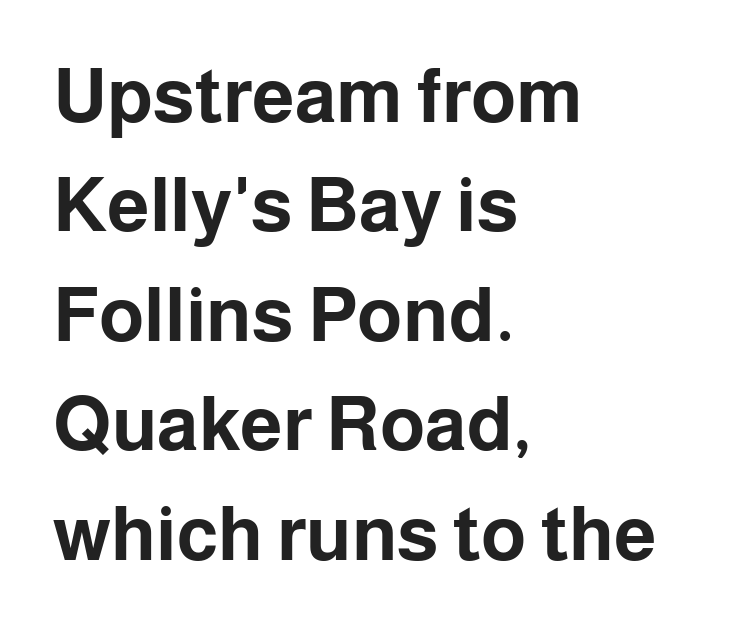
The rendering anchors every line to the left-hand side. Lines of text with bare space underneath. Reading down the column, the eye jumps a familiar distance to each next line. The face used here is proportionally spaced, like ordinary book or web type. The passage shown is typeset with a sans-serif family. Nope, not italic — everything's standing straight.
